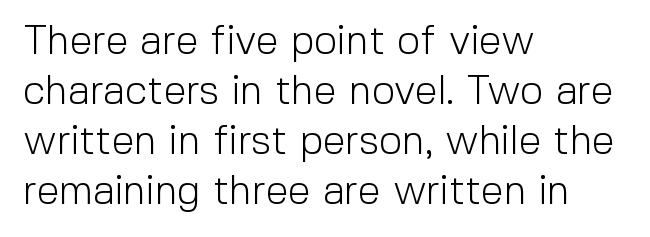
Compared with a centered layout, this one pins lines to the left instead. Regarding serifs, this sample does without them. Italic: no, the glyphs are upright roman. Do the characters align in a grid? No, the font is proportional. A light-to-regular cut is what we see here. The face used here is rendered with its standard letterfit.
